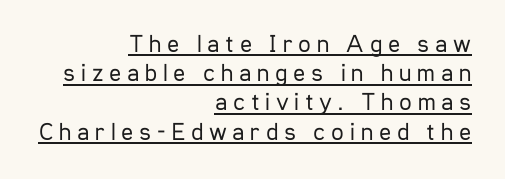
Q: Is the text bold? A: No.
Q: Is the text italic (slanted)? A: No, it is upright.
Q: Is the text underlined? A: Yes.
Q: How is the paragraph aligned? A: Right-aligned.
Q: Is the spacing between letters normal or unusually wide? A: Unusually wide.
